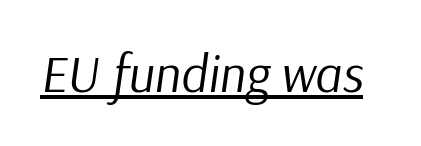
{"italic": "yes", "lean": "right", "slant_degrees": 9, "bold": "no", "weight": "regular", "width": "normal", "stroke_contrast": "low", "x_height": "medium", "monospaced": "no", "underline": "yes", "letter_spacing": "normal", "letter_spacing_em": 0.0, "glyph_px": 52}
